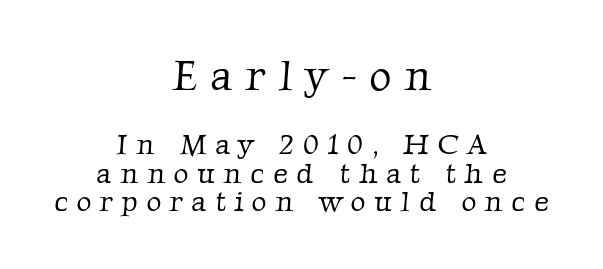
Tracking here is generous; glyphs stand well apart from one another. Here the designer chose a conventional face with non-uniform glyph widths. Look at the bottom of the vertical strokes: they flare into serifs here. In this sample the first text group is rendered at the bigger scale.
